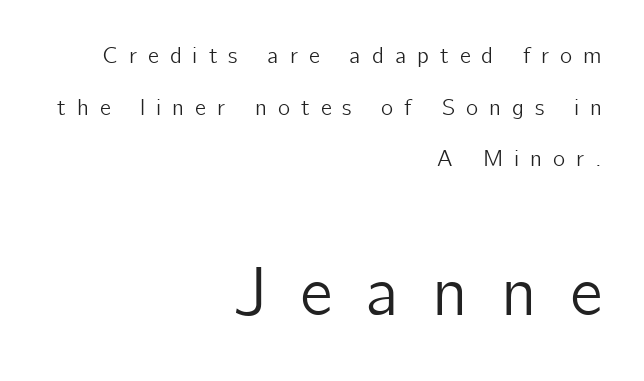
These lines are rendered in a variable-pitch font. Characters follow at a spacing far wider than the type designer built in. Teacher's note: observe the even right margin — that is flush-right alignment. A typesetter would mark this as roman, not italic. Is the lower block the larger one? Yes — the lower block carries the bigger type. These lines are composed in type without serifs.
